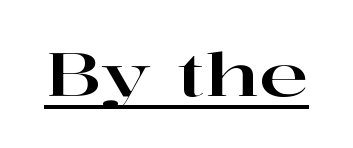
Q: Is the text italic (slanted)? A: No, it is upright.
Q: Is the typeface a serif or a sans-serif typeface? A: Serif.
Q: Is the text underlined? A: Yes.
Q: Is the spacing between letters normal or unusually wide? A: Normal.
Q: Width (condensed, normal, or wide)? A: Wide.
Q: Stroke contrast? A: High.
Q: x-height? A: Medium.
Q: Monospaced? A: No.
